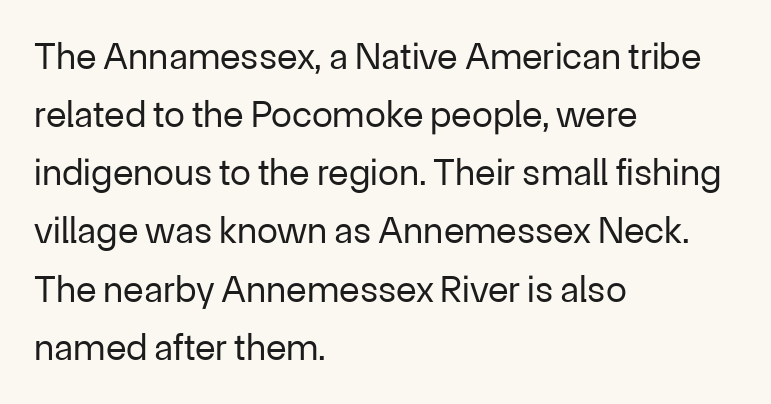
The lines in this sample share a left origin and differ only in where they stop. The face used here is a sans, in the tradition of grotesques and geometrics. This sample has the flowing, uneven cadence of proportional lettering. The strokes carry an ordinary text weight at most. The rows are spaced the way most documents space them.
